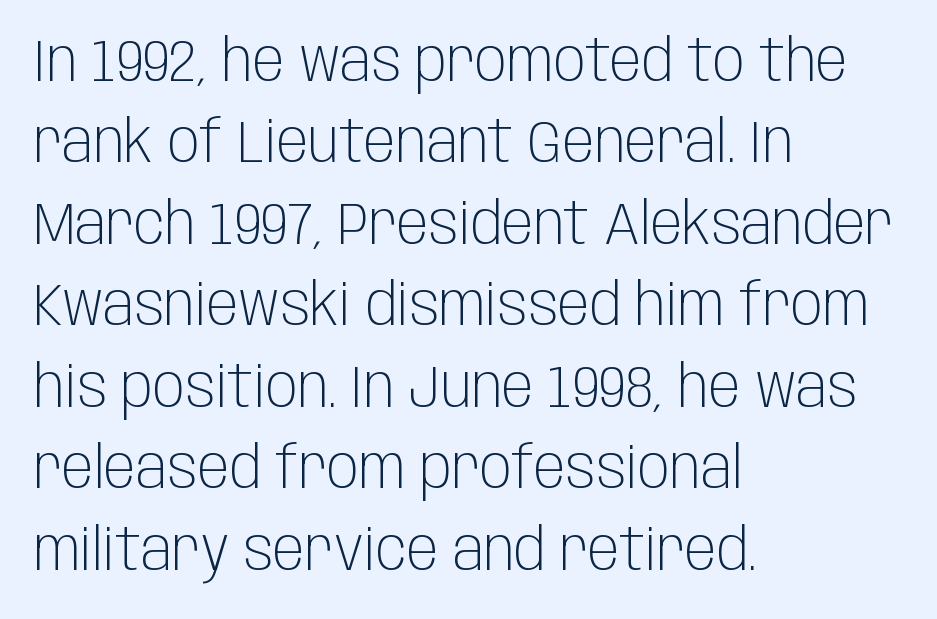
Q: Is the text bold? A: No.
Q: Is the text italic (slanted)? A: No, it is upright.
Q: Is the typeface a serif or a sans-serif typeface? A: Sans-serif.
Q: Is the text underlined? A: No.
Q: How is the paragraph aligned? A: Left-aligned.
Q: Is the spacing between letters normal or unusually wide? A: Normal.
Q: Is the spacing between lines tight, normal or loose? A: Normal.
Q: Width (condensed, normal, or wide)? A: Condensed.
Q: Stroke contrast? A: Low.
Q: x-height? A: Large.
Q: Monospaced? A: No.
